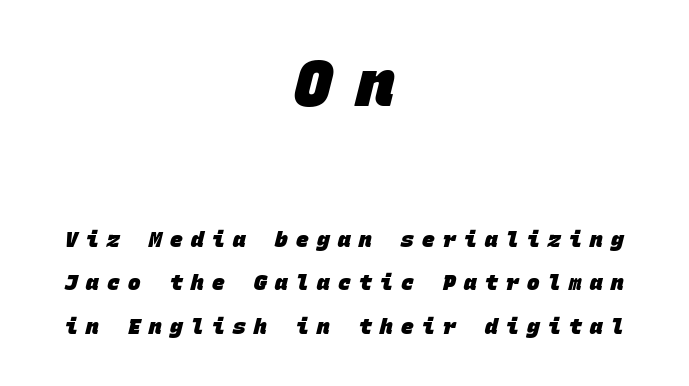
Q: Is the text bold? A: Yes.
Q: Is the typeface a serif or a sans-serif typeface? A: Sans-serif.
Q: Is the text underlined? A: No.
Q: How is the paragraph aligned? A: Centered.
Q: Is the spacing between letters normal or unusually wide? A: Unusually wide.
Q: Is the spacing between lines tight, normal or loose? A: Loose.
Q: Which block of text is set in a larger size, the first (top) or the second (bottom)? A: The first (top) one.
Q: Width (condensed, normal, or wide)? A: Normal.
Q: Stroke contrast? A: Low.
Q: x-height? A: Large.
Q: Monospaced? A: Yes.
